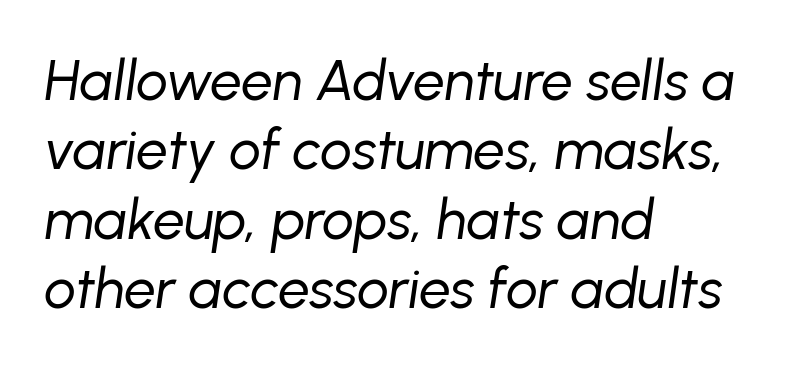
The gaps between neighbouring characters are ordinary and unremarkable. The gap between lines stays unmarked. Teacher's note: observe the even left margin — that is flush-left alignment. This is not heavy type; no bold has been used.
